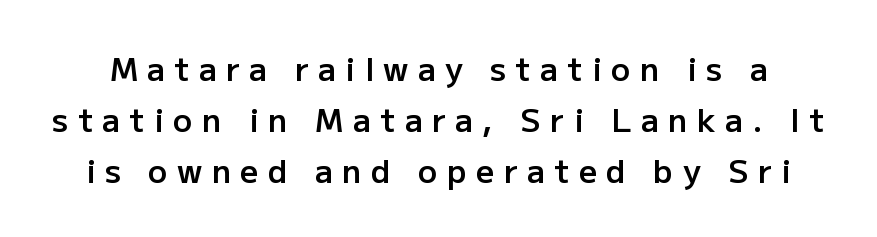
Here the designer chose a conventional face with non-uniform glyph widths. Nope, no serifs anywhere on these letters. The passage shown is not underscored anywhere. In terms of letterspacing, this is a distinctly airy, spread setting. The type sits square on the baseline with zero lean. Each glyph is drawn with semibold strokes, heavier than normal yet not fully bold.
